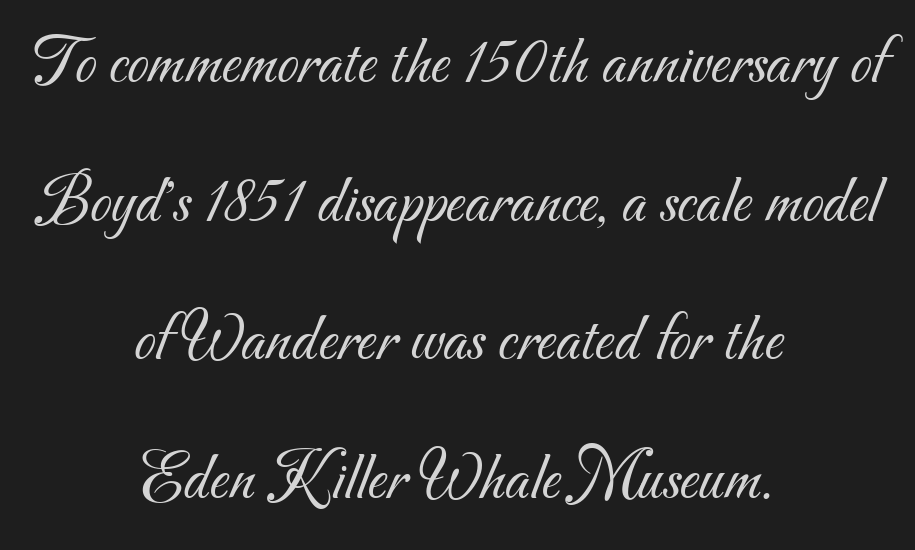
The image shows 69 px light sans-serif type; set centered, loose line spacing (2.01x), normal letter spacing, not underlined; medium stroke contrast and a small x-height.
